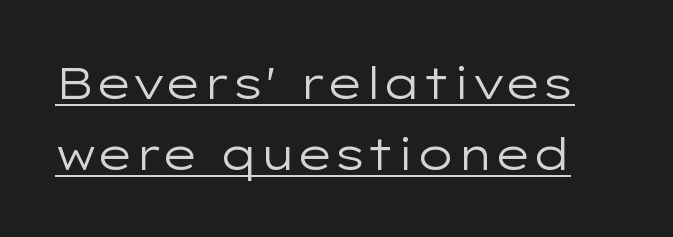
The image shows 44 px regular-weight, wide sans-serif type, upright; set normal line spacing (1.62x), normal letter spacing, underlined; low stroke contrast and a medium x-height.
